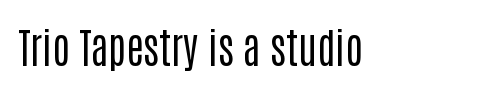
Q: Is the text bold? A: No.
Q: Is the text italic (slanted)? A: No, it is upright.
Q: Is the typeface a serif or a sans-serif typeface? A: Sans-serif.
Q: Is the text underlined? A: No.
Q: Is the spacing between letters normal or unusually wide? A: Normal.
Q: Width (condensed, normal, or wide)? A: Condensed.
Q: Stroke contrast? A: Low.
Q: x-height? A: Large.
Q: Monospaced? A: No.
